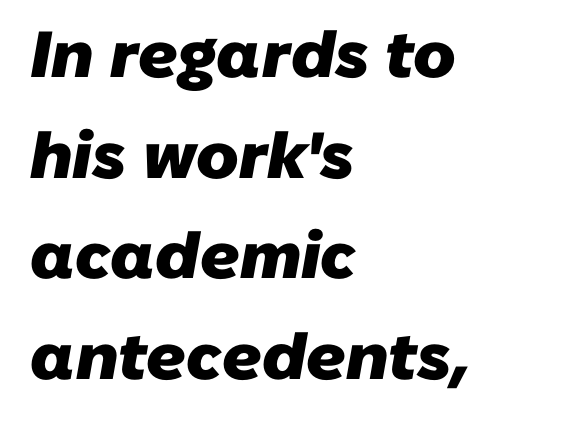
{"serif": "no", "bold": "yes", "weight": "heavy", "width": "normal", "stroke_contrast": "low", "x_height": "medium", "monospaced": "no", "underline": "no", "align": "left", "line_spacing": "normal", "line_spacing_ratio": 1.55, "letter_spacing": "normal", "letter_spacing_em": 0.0, "glyph_px": 65}
